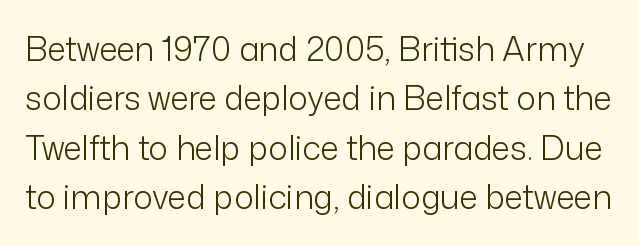
Do the characters align in a grid? No, the font is proportional. The designer left line spacing at the default. The font family rendered here belongs to the sans-serif group. Anything drawn beneath the words? Only blank space. Summary of weight: not heavy and not bold. Nobody touched the tracking dial on this one.
